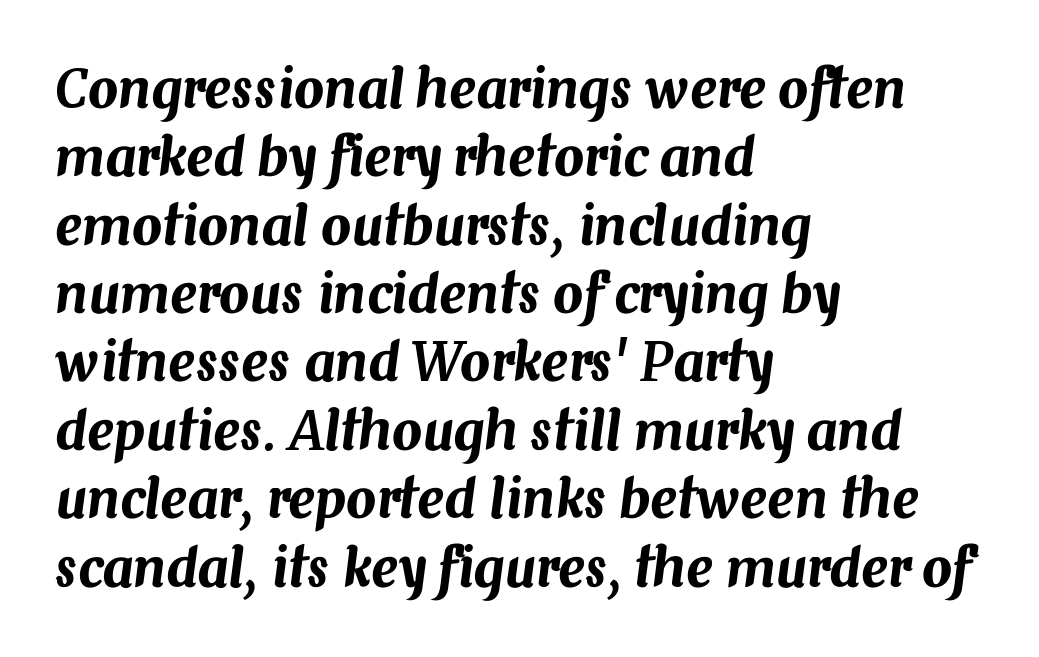
{"italic": "yes", "lean": "right", "slant_degrees": 7, "width": "normal", "stroke_contrast": "medium", "x_height": "medium", "monospaced": "no", "underline": "no", "align": "left", "line_spacing": "normal", "line_spacing_ratio": 1.29, "letter_spacing": "normal", "letter_spacing_em": 0.0, "glyph_px": 53}
